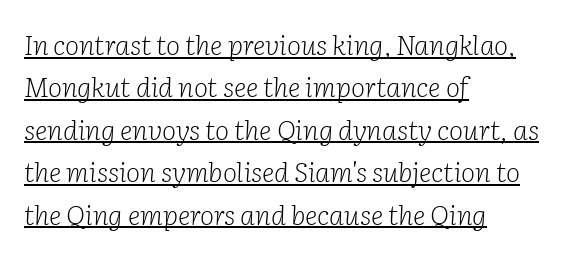
Q: Is the text bold? A: No.
Q: Is the text italic (slanted)? A: Yes, it leans right by about 2 degrees.
Q: Is the text underlined? A: Yes.
Q: How is the paragraph aligned? A: Left-aligned.
Q: Is the spacing between letters normal or unusually wide? A: Normal.
Q: Is the spacing between lines tight, normal or loose? A: Normal.
